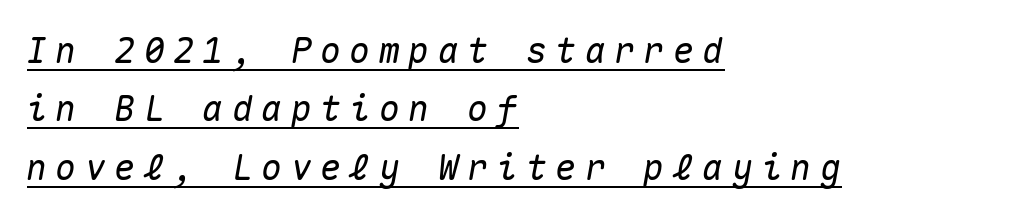
{"italic": "yes", "lean": "right", "slant_degrees": 10, "width": "normal", "stroke_contrast": "medium", "x_height": "medium", "monospaced": "yes", "underline": "yes", "align": "left", "line_spacing": "normal", "line_spacing_ratio": 1.67, "letter_spacing": "wide", "letter_spacing_em": 0.24, "glyph_px": 35}
